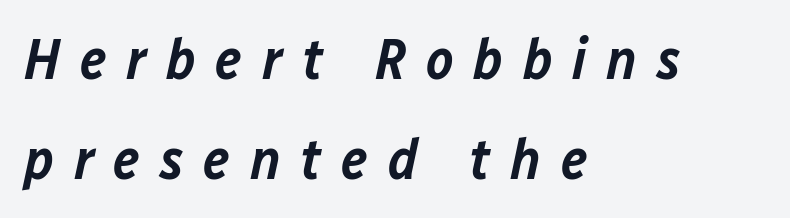
Q: Is the text bold? A: Semi-bold.
Q: Is the text italic (slanted)? A: Yes, it leans right by about 12 degrees.
Q: Is the text underlined? A: No.
Q: How is the paragraph aligned? A: Left-aligned.
Q: Is the spacing between letters normal or unusually wide? A: Unusually wide.
Q: Width (condensed, normal, or wide)? A: Normal.
Q: Stroke contrast? A: Low.
Q: x-height? A: Medium.
Q: Monospaced? A: No.
